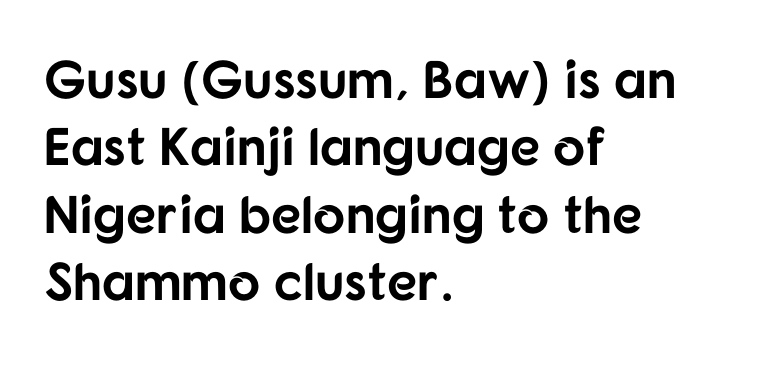
{"serif": "no", "italic": "no", "bold": "yes", "weight": "bold", "width": "normal", "stroke_contrast": "low", "x_height": "medium", "monospaced": "no", "underline": "no", "align": "left", "line_spacing": "normal", "line_spacing_ratio": 1.27, "letter_spacing": "normal", "letter_spacing_em": 0.0, "glyph_px": 53}
